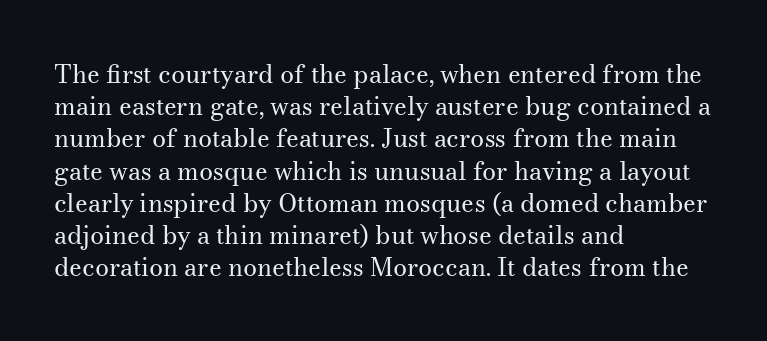
{"italic": "no", "bold": "no", "underline": "no", "align": "left", "line_spacing": "normal", "line_spacing_ratio": 1.29, "letter_spacing": "normal", "letter_spacing_em": 0.0, "glyph_px": 25}
